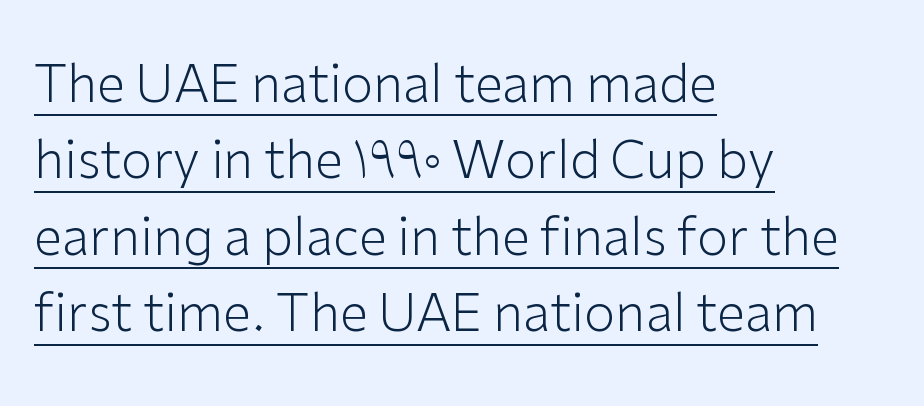
{"serif": "no", "italic": "no", "bold": "no", "weight": "light", "width": "normal", "stroke_contrast": "low", "x_height": "medium", "monospaced": "no", "underline": "yes", "align": "left", "line_spacing": "normal", "line_spacing_ratio": 1.5, "letter_spacing": "normal", "letter_spacing_em": 0.0, "glyph_px": 51}
